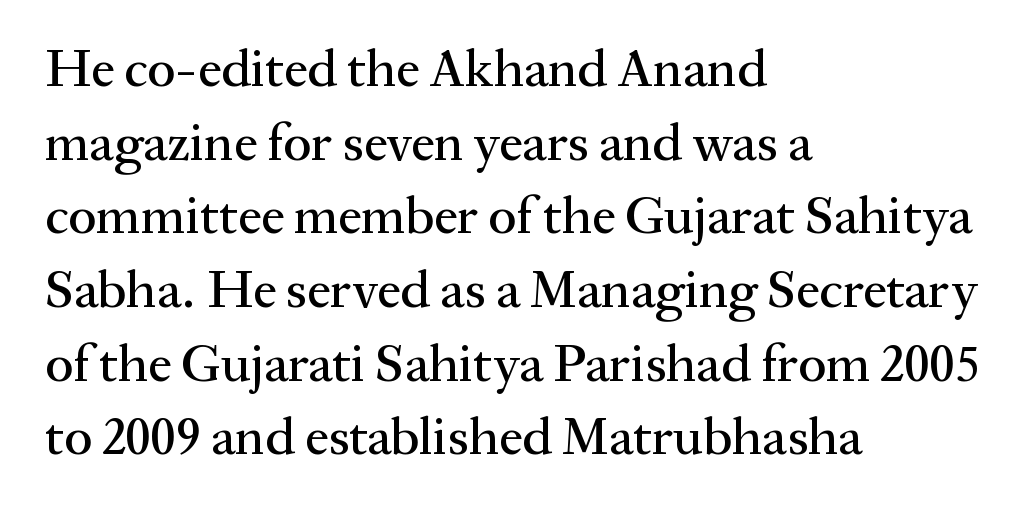
Q: Is the text italic (slanted)? A: No, it is upright.
Q: Is the typeface a serif or a sans-serif typeface? A: Serif.
Q: Is the text underlined? A: No.
Q: How is the paragraph aligned? A: Left-aligned.
Q: Is the spacing between letters normal or unusually wide? A: Normal.
Q: Is the spacing between lines tight, normal or loose? A: Normal.
Q: Width (condensed, normal, or wide)? A: Normal.
Q: Stroke contrast? A: Medium.
Q: x-height? A: Medium.
Q: Monospaced? A: No.
